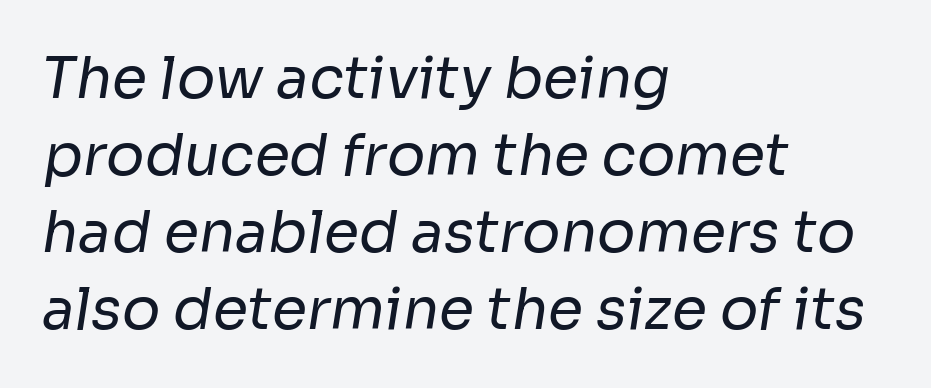
Q: Is the text bold? A: No.
Q: Is the typeface a serif or a sans-serif typeface? A: Sans-serif.
Q: Is the text underlined? A: No.
Q: How is the paragraph aligned? A: Left-aligned.
Q: Is the spacing between letters normal or unusually wide? A: Normal.
Q: Is the spacing between lines tight, normal or loose? A: Normal.
Q: Width (condensed, normal, or wide)? A: Normal.
Q: Stroke contrast? A: Low.
Q: x-height? A: Medium.
Q: Monospaced? A: No.
